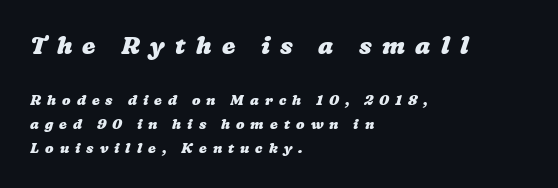
The image shows 24 px bold type; set left-aligned, line spacing 1.73x, unusually wide letter spacing (+0.43 em), not underlined; the first (top) block is 1.71x larger.
